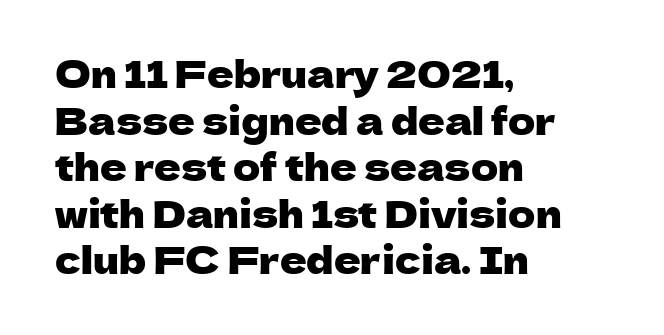
Q: Is the text italic (slanted)? A: No, it is upright.
Q: Is the typeface a serif or a sans-serif typeface? A: Sans-serif.
Q: Is the text underlined? A: No.
Q: How is the paragraph aligned? A: Left-aligned.
Q: Is the spacing between letters normal or unusually wide? A: Normal.
Q: Is the spacing between lines tight, normal or loose? A: Normal.
Q: Width (condensed, normal, or wide)? A: Normal.
Q: Stroke contrast? A: Low.
Q: x-height? A: Medium.
Q: Monospaced? A: No.
